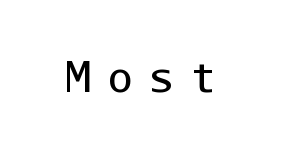
{"serif": "no", "italic": "no", "bold": "no", "weight": "regular", "width": "normal", "stroke_contrast": "low", "x_height": "medium", "monospaced": "yes", "underline": "no", "letter_spacing": "wide", "letter_spacing_em": 0.39, "glyph_px": 42}
